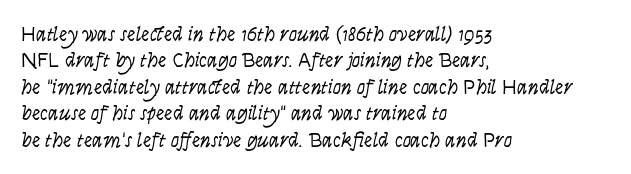
The rendering uses a moderate line-height, typical for paragraphs. Only glyphs here, with clear space below each row. The passage is arranged the way most books set body copy — flush left. Spacing between characters is what you'd get straight out of the box.
